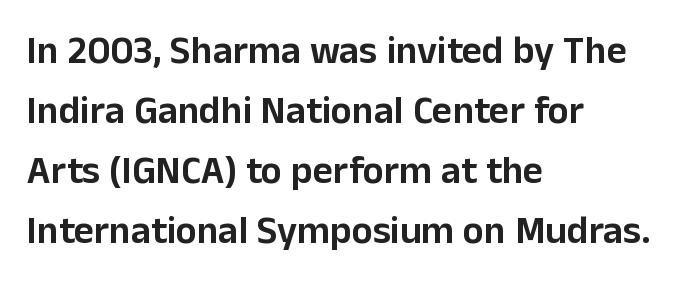
Q: Is the text italic (slanted)? A: No, it is upright.
Q: Is the typeface a serif or a sans-serif typeface? A: Sans-serif.
Q: Is the text underlined? A: No.
Q: How is the paragraph aligned? A: Left-aligned.
Q: Is the spacing between letters normal or unusually wide? A: Normal.
Q: Is the spacing between lines tight, normal or loose? A: Normal.
Q: Width (condensed, normal, or wide)? A: Normal.
Q: Stroke contrast? A: Low.
Q: x-height? A: Medium.
Q: Monospaced? A: No.
